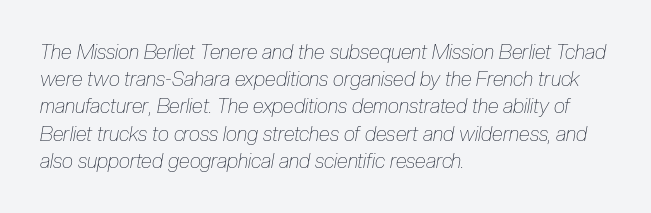
The image shows 20 px text type, italic (leaning right); set left-aligned, normal line spacing (1.36x), normal letter spacing, not underlined.
